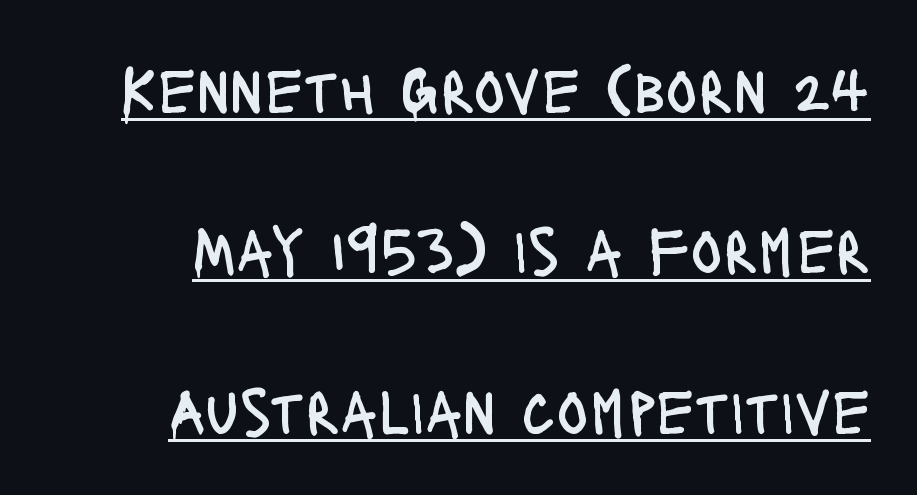
{"serif": "no", "italic": "no", "bold": "no", "weight": "regular", "width": "condensed", "stroke_contrast": "low", "x_height": "large", "monospaced": "no", "underline": "yes", "line_spacing": "loose", "line_spacing_ratio": 2.43, "letter_spacing": "normal", "letter_spacing_em": 0.0, "glyph_px": 66}
